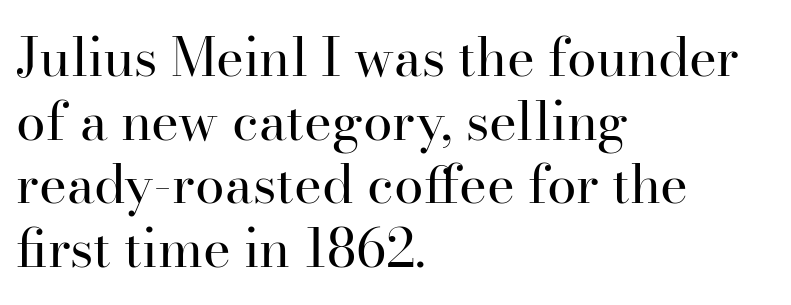
The image shows 53 px regular-weight serif type, upright; set left-aligned, line spacing 1.2x, normal letter spacing, not underlined; high stroke contrast and a small x-height.
